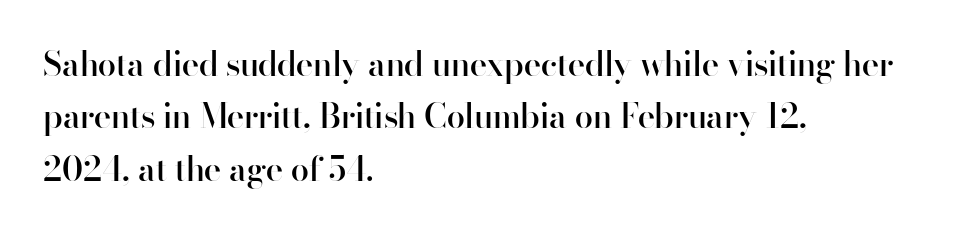
Q: Is the text bold? A: Semi-bold.
Q: Is the text italic (slanted)? A: No, it is upright.
Q: Is the typeface a serif or a sans-serif typeface? A: Sans-serif.
Q: Is the text underlined? A: No.
Q: How is the paragraph aligned? A: Left-aligned.
Q: Is the spacing between letters normal or unusually wide? A: Normal.
Q: Is the spacing between lines tight, normal or loose? A: Normal.
Q: Width (condensed, normal, or wide)? A: Normal.
Q: Stroke contrast? A: High.
Q: x-height? A: Small.
Q: Monospaced? A: No.
